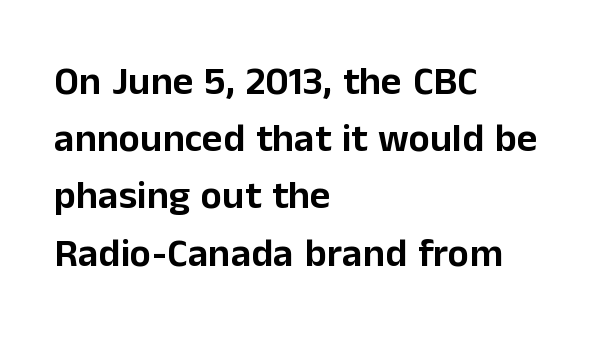
Serifs: no, the terminals of the letterforms are clean. How are the letters spaced? Ordinarily, with no added tracking. One glance says typical: line gaps are just what's usual. Line beginnings align vertically; line endings do not.
